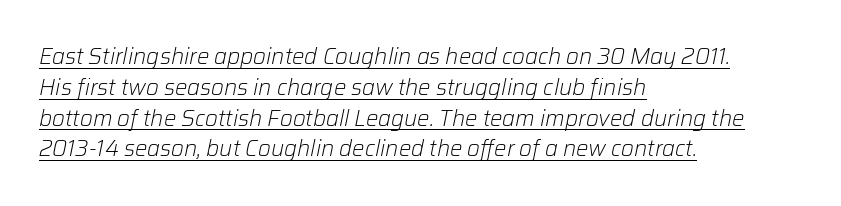
Rendered with sloped, italic letterforms. These lines stack with their left ends in a neat column. Think standard paragraph weight, or any step lighter than that. Caption: standard tracking, unaltered. The face used here appears with an underline applied. In terms of leading, this rendering sits right in the middle.
